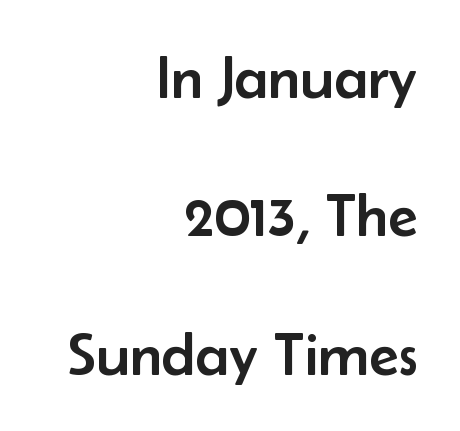
Short note: letters normally spaced. Casual observation: everything's shoved over to the right. A typesetter would call this proportional, since set widths differ per character. In terms of leading, this rendering errs on the spacious side. A clean baseline with only descenders dipping below it. I'd call this a sans setting — the letters go barefoot.
